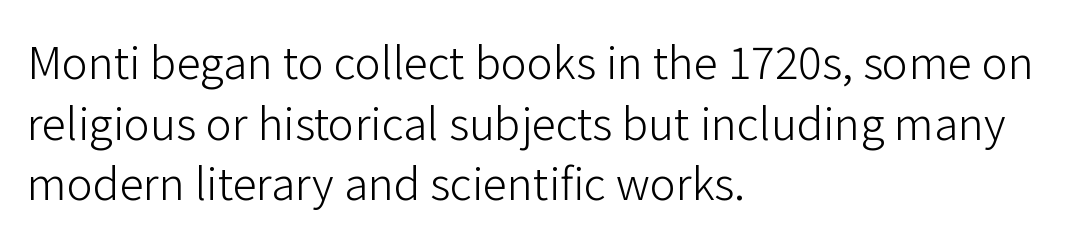
The image shows 44 px light sans-serif type, upright; set left-aligned, normal line spacing (1.38x), normal letter spacing, not underlined; low stroke contrast and a medium x-height.
